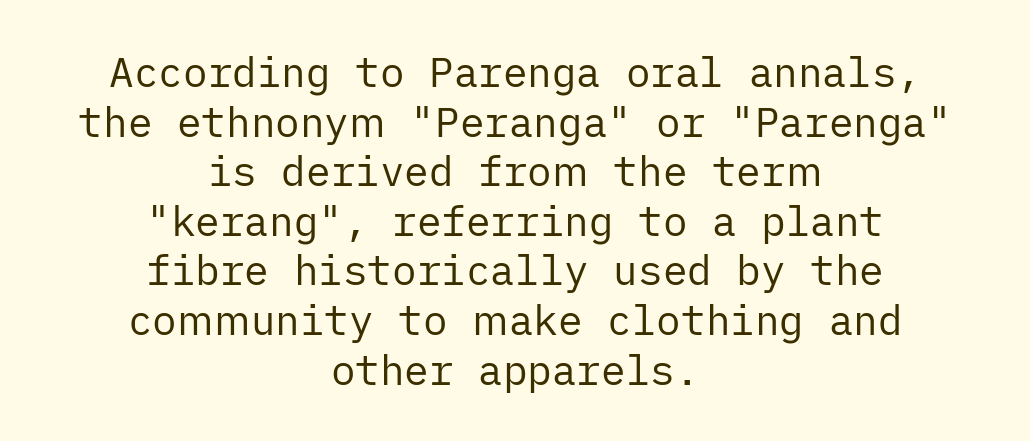
The image shows 41 px regular-weight sans-serif type, upright; set centered, line spacing 1.21x, normal letter spacing, not underlined; low stroke contrast and a medium x-height.
